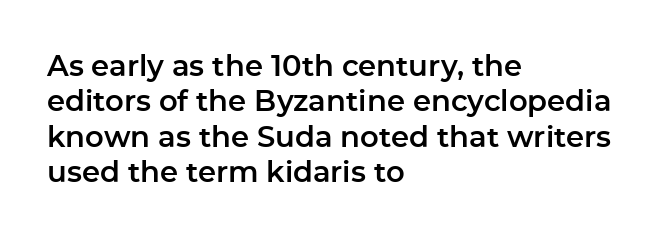
Q: Is the text italic (slanted)? A: No, it is upright.
Q: Is the typeface a serif or a sans-serif typeface? A: Sans-serif.
Q: Is the text underlined? A: No.
Q: How is the paragraph aligned? A: Left-aligned.
Q: Is the spacing between letters normal or unusually wide? A: Normal.
Q: Width (condensed, normal, or wide)? A: Normal.
Q: Stroke contrast? A: Low.
Q: x-height? A: Medium.
Q: Monospaced? A: No.
